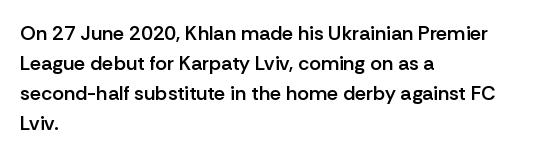
{"italic": "no", "bold": "semi", "underline": "no", "align": "left", "line_spacing": "normal", "line_spacing_ratio": 1.5, "letter_spacing": "normal", "letter_spacing_em": 0.0, "glyph_px": 20}
